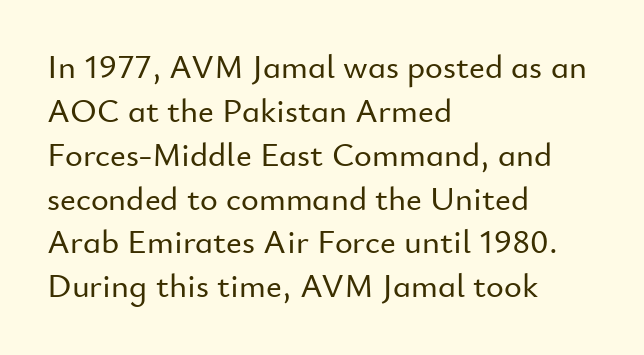
The image shows 34 px sans-serif type, upright; set left-aligned, normal line spacing (1.29x), normal letter spacing, not underlined; low stroke contrast and a small x-height.
